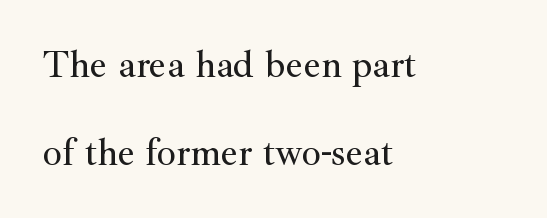
{"serif": "yes", "italic": "no", "width": "normal", "stroke_contrast": "medium", "x_height": "small", "monospaced": "no", "underline": "no", "align": "left", "line_spacing": "loose", "line_spacing_ratio": 2.31, "letter_spacing": "normal", "letter_spacing_em": 0.0, "glyph_px": 38}
